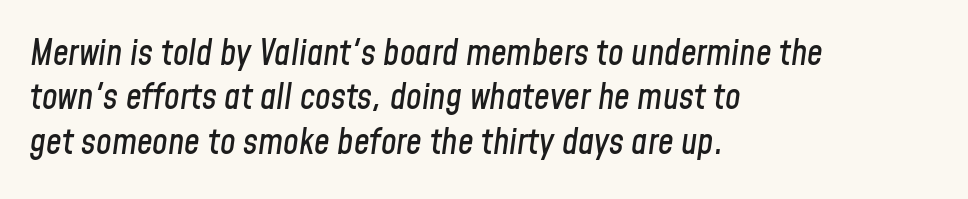
The image shows 35 px condensed type, italic (leaning right); set left-aligned, normal line spacing (1.27x), normal letter spacing, not underlined; low stroke contrast and a medium x-height.
